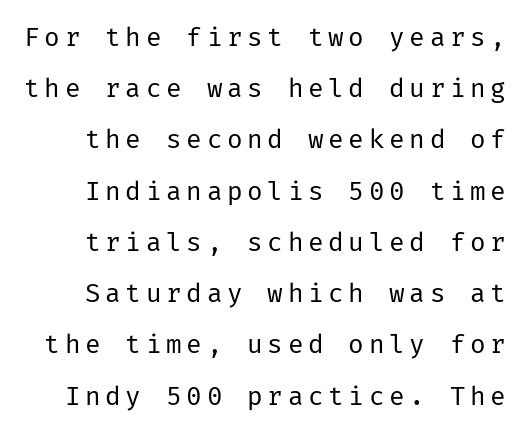
The image shows 26 px text type, upright; set loose line spacing (1.97x), not underlined.
